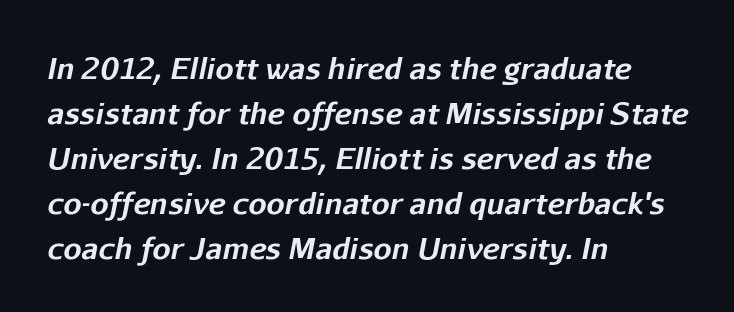
Q: Is the text bold? A: Yes.
Q: Is the text italic (slanted)? A: Yes, it leans right by about 11 degrees.
Q: Is the text underlined? A: No.
Q: How is the paragraph aligned? A: Left-aligned.
Q: Is the spacing between letters normal or unusually wide? A: Normal.
Q: Is the spacing between lines tight, normal or loose? A: Normal.
Q: Width (condensed, normal, or wide)? A: Normal.
Q: Stroke contrast? A: Low.
Q: x-height? A: Medium.
Q: Monospaced? A: No.
